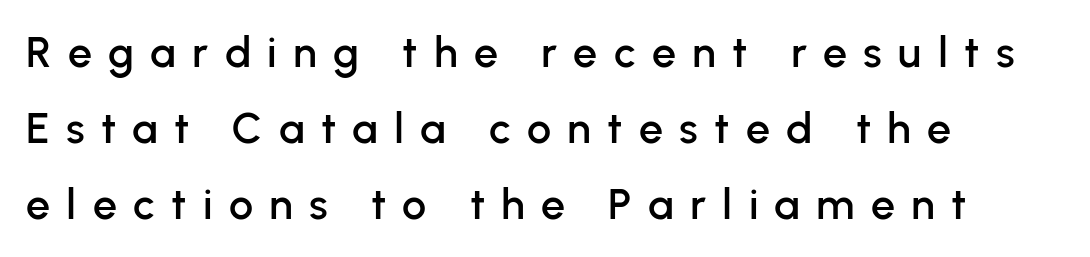
Casual observation: everything's shoved over to the left. The string is rendered with underlining switched off. The horizontal fit of the characters is loose and conspicuously gappy. This sample uses a sans-serif face. Do the characters align in a grid? No, the font is proportional. The letters stand straight up with perfectly vertical stems.
